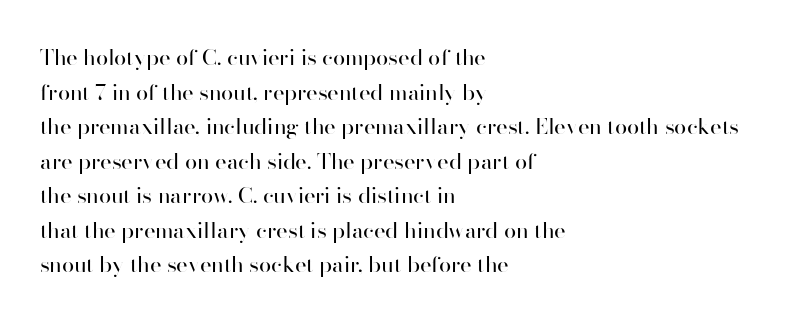
{"italic": "no", "bold": "no", "underline": "no", "align": "left", "line_spacing": "normal", "line_spacing_ratio": 1.57, "letter_spacing": "normal", "letter_spacing_em": 0.0, "glyph_px": 22}
